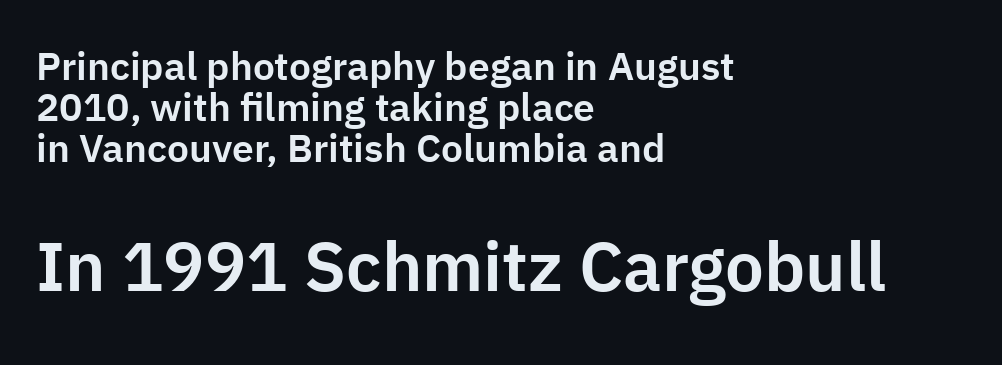
Q: Is the text italic (slanted)? A: No, it is upright.
Q: Is the typeface a serif or a sans-serif typeface? A: Sans-serif.
Q: Is the text underlined? A: No.
Q: How is the paragraph aligned? A: Left-aligned.
Q: Is the spacing between letters normal or unusually wide? A: Normal.
Q: Is the spacing between lines tight, normal or loose? A: Tight.
Q: Which block of text is set in a larger size, the first (top) or the second (bottom)? A: The second (bottom) one.
Q: Width (condensed, normal, or wide)? A: Normal.
Q: Stroke contrast? A: Low.
Q: x-height? A: Medium.
Q: Monospaced? A: No.
